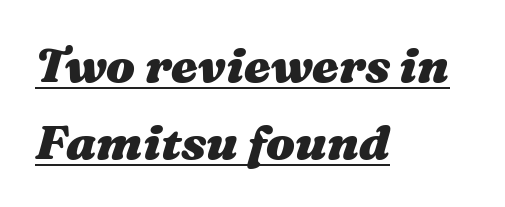
{"italic": "yes", "lean": "right", "slant_degrees": 16, "bold": "yes", "weight": "heavy", "width": "wide", "stroke_contrast": "medium", "x_height": "medium", "monospaced": "no", "underline": "yes", "align": "left", "line_spacing": "normal", "line_spacing_ratio": 1.6, "letter_spacing": "normal", "letter_spacing_em": 0.0, "glyph_px": 48}
